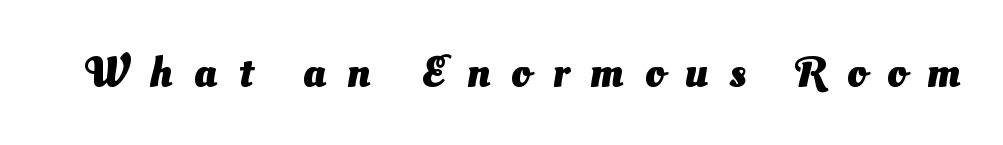
The image shows 43 px heavy sans-serif type; set unusually wide letter spacing (+0.49 em), not underlined; medium stroke contrast and a small x-height.
